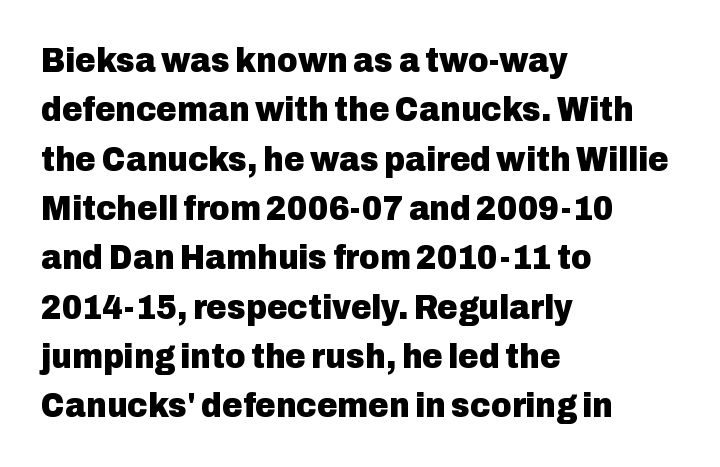
The image shows 35 px heavy sans-serif type, upright; set left-aligned, normal line spacing (1.41x), normal letter spacing, not underlined; low stroke contrast and a medium x-height.
